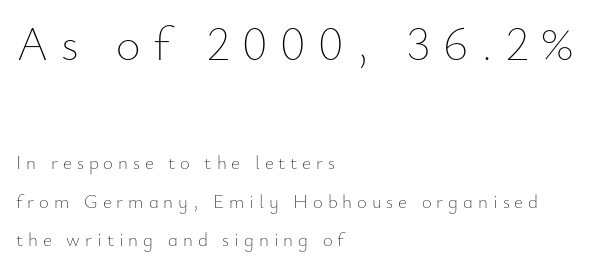
The letters are spread apart with noticeably loose tracking. The earlier block is typeset at a bigger size than the later block. Regarding leading, the lines here are spaced well apart. Descenders hang freely into open space. Varying glyph widths throughout — classic text-font behaviour.
